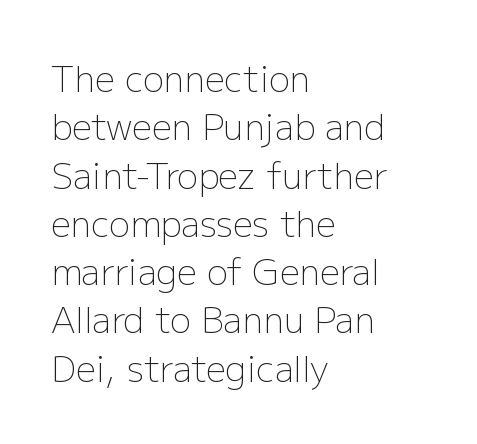
The image shows 35 px light sans-serif type, upright; set left-aligned, normal line spacing (1.38x), normal letter spacing, not underlined; low stroke contrast and a medium x-height.
